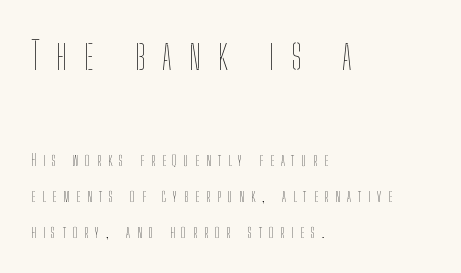
{"italic": "no", "bold": "no", "weight": "thin", "width": "condensed", "stroke_contrast": "low", "x_height": "medium", "monospaced": "no", "underline": "no", "align": "left", "line_spacing": "loose", "line_spacing_ratio": 2.25, "letter_spacing": "wide", "letter_spacing_em": 0.43, "larger_block": "first", "size_ratio": 2.44, "glyph_px": 39}
